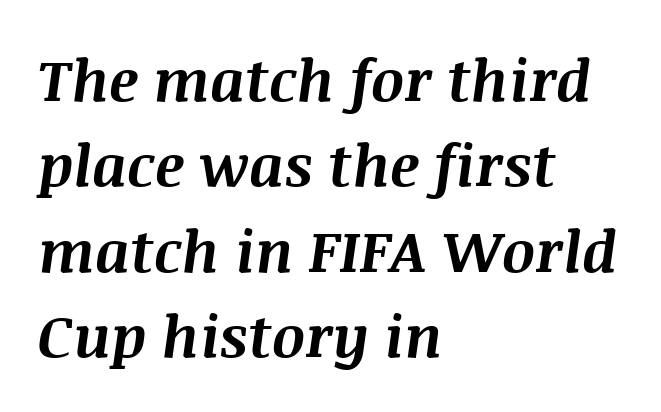
Underlining? Definitely not there. Caption: standard tracking, unaltered. Normally led — the rows are evenly, conventionally spaced. Left-aligned paragraph, ragged on the right. Each letter keeps its own natural width here, so spacing adapts to shape.
